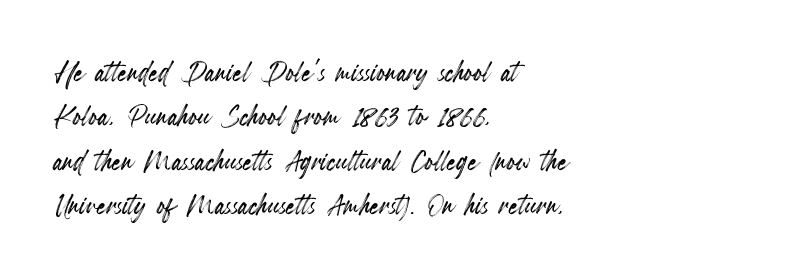
{"width": "condensed", "x_height": "small", "monospaced": "no", "underline": "no", "align": "left", "line_spacing_ratio": 1.2, "letter_spacing": "normal", "letter_spacing_em": 0.0, "glyph_px": 37}
